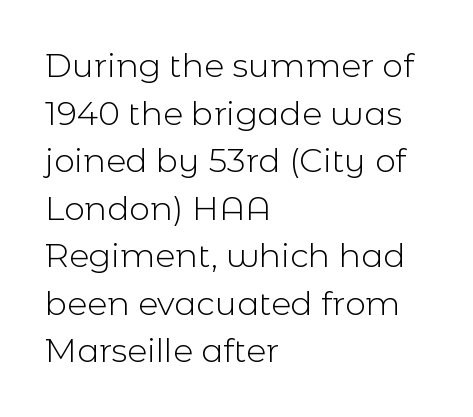
The image shows 33 px light sans-serif type, upright; set left-aligned, normal line spacing (1.44x), normal letter spacing, not underlined; a medium x-height.
